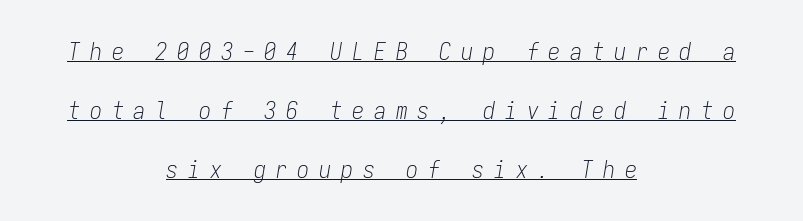
No extra ink here — the face is not bold. A great deal of white space separates one row of letters from the next. Beneath each row of characters lies a ruled line. This sample uses expanded letter spacing, leaving extra air between glyphs. The rendering applies a slant to the glyphs. The typesetter chose a symmetrical, centered arrangement here.
